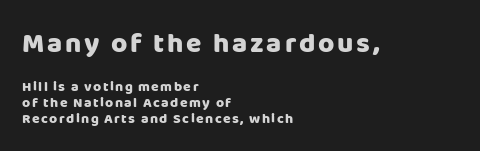
Q: Is the text bold? A: Yes.
Q: Is the text italic (slanted)? A: No, it is upright.
Q: Is the typeface a serif or a sans-serif typeface? A: Sans-serif.
Q: Is the text underlined? A: No.
Q: How is the paragraph aligned? A: Left-aligned.
Q: Is the spacing between lines tight, normal or loose? A: Tight.
Q: Which block of text is set in a larger size, the first (top) or the second (bottom)? A: The first (top) one.
Q: Width (condensed, normal, or wide)? A: Normal.
Q: Stroke contrast? A: Low.
Q: x-height? A: Large.
Q: Monospaced? A: No.
